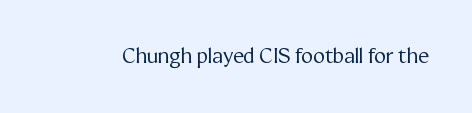
The image shows 20 px text type, upright; set normal letter spacing, not underlined.
